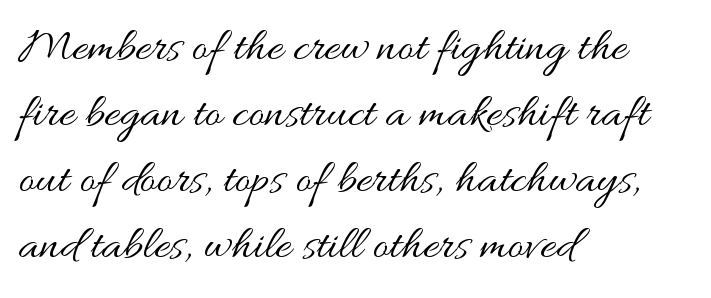
The image shows 49 px regular-weight, wide type; set left-aligned, normal line spacing (1.35x), normal letter spacing, not underlined; medium stroke contrast and a small x-height.
